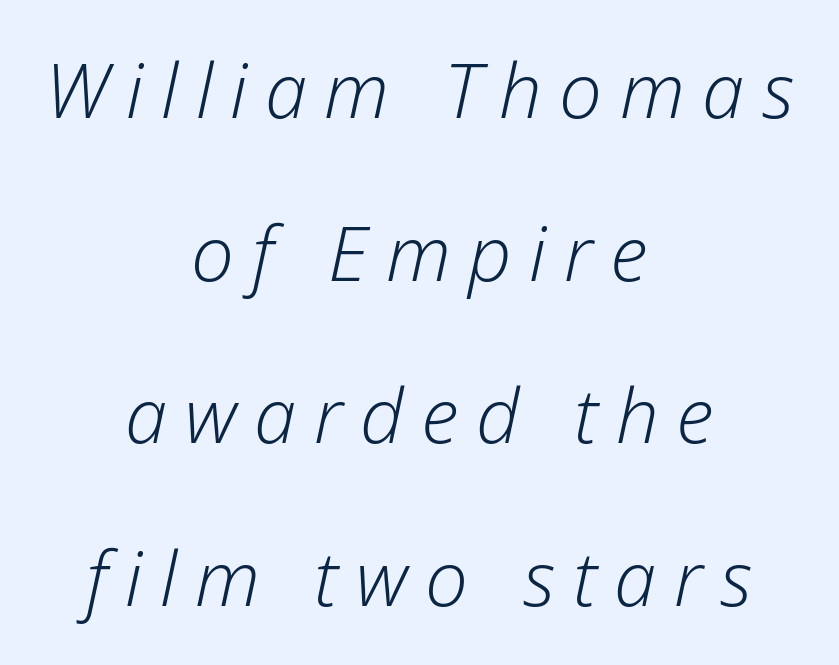
Casual observation: everything's sitting right in the middle. Does extra space separate the letters? Yes, quite a lot of it. How would I describe the line gaps? Wide and relaxed. Characters are canted at an angle relative to the baseline's perpendicular. Here the designer chose a conventional face with non-uniform glyph widths.
